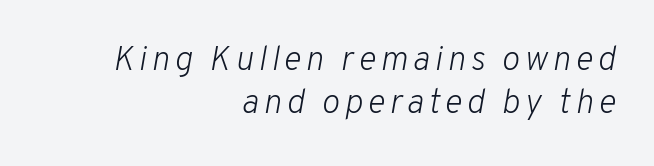
The passage shown leans; its letterforms are oblique. This rendering features lettering with no underline. You could not count columns in this text — the font is proportionally spaced. The rows are spaced the way most documents space them. The weight tops out at a normal text grade. The typesetter chose a ragged-left arrangement here.
